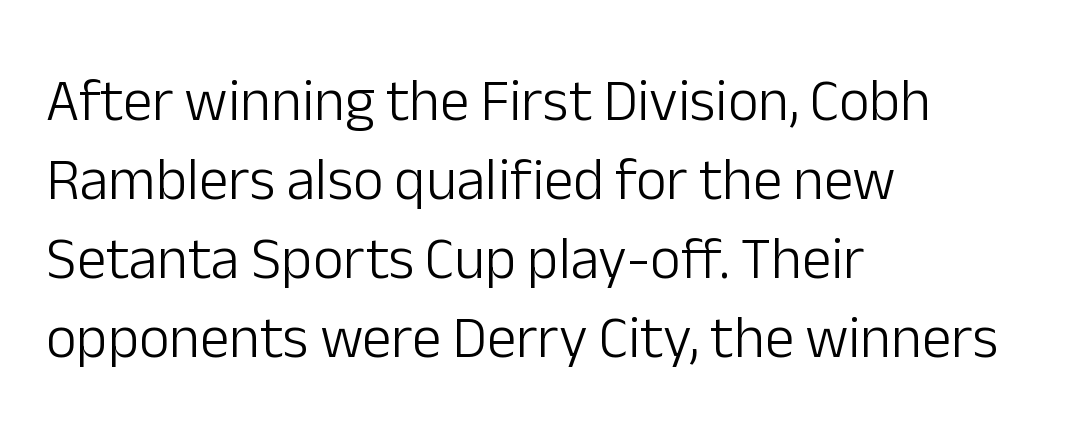
{"serif": "no", "italic": "no", "bold": "no", "weight": "light", "width": "normal", "stroke_contrast": "low", "x_height": "medium", "monospaced": "no", "underline": "no", "align": "left", "line_spacing": "normal", "line_spacing_ratio": 1.34, "letter_spacing": "normal", "letter_spacing_em": 0.0, "glyph_px": 59}
